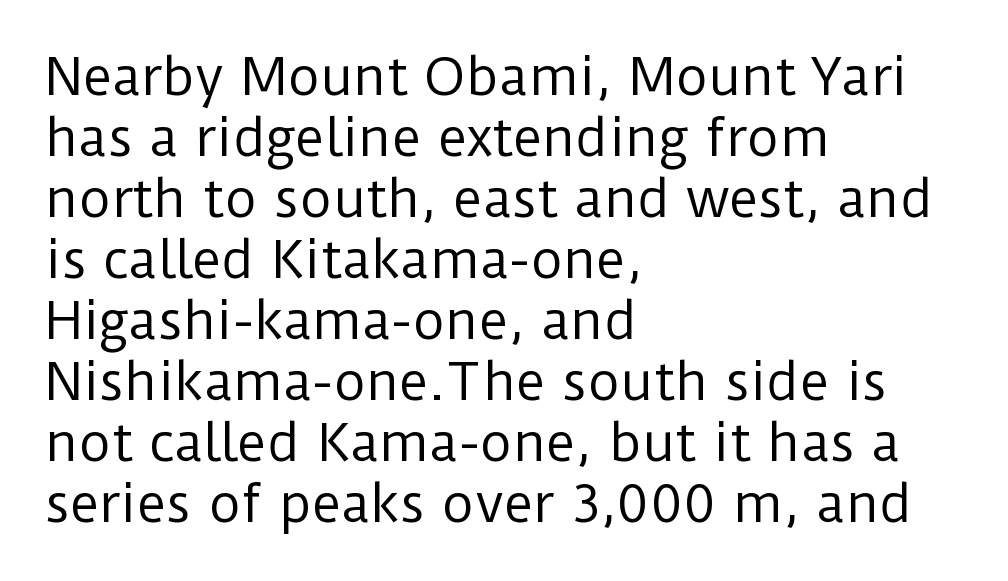
Every character sits straight up, as roman type does. Clear beneath every line of the passage. Examine the stroke ends and you'll find no serifs. Students, note that the glyphs here touch the page at normal intervals. The rendering uses natural spacing where letterforms have individual widths. Letters have the restrained weight of plain body copy at most.
